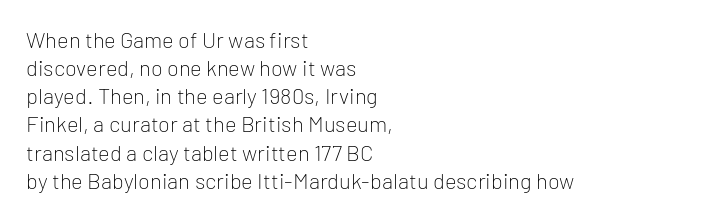
Q: Is the text bold? A: No.
Q: Is the text italic (slanted)? A: No, it is upright.
Q: Is the text underlined? A: No.
Q: How is the paragraph aligned? A: Left-aligned.
Q: Is the spacing between letters normal or unusually wide? A: Normal.
Q: Is the spacing between lines tight, normal or loose? A: Normal.
